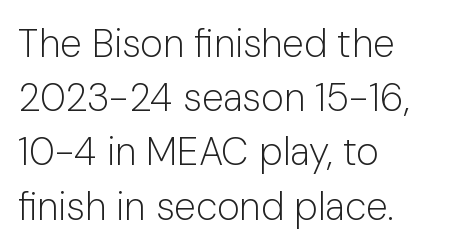
Q: Is the text bold? A: No.
Q: Is the text italic (slanted)? A: No, it is upright.
Q: Is the typeface a serif or a sans-serif typeface? A: Sans-serif.
Q: Is the text underlined? A: No.
Q: How is the paragraph aligned? A: Left-aligned.
Q: Is the spacing between letters normal or unusually wide? A: Normal.
Q: Is the spacing between lines tight, normal or loose? A: Normal.
Q: Width (condensed, normal, or wide)? A: Normal.
Q: Stroke contrast? A: Low.
Q: x-height? A: Medium.
Q: Monospaced? A: No.
